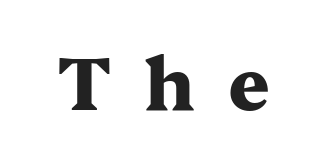
Q: Is the text bold? A: Yes.
Q: Is the text italic (slanted)? A: No, it is upright.
Q: Is the typeface a serif or a sans-serif typeface? A: Serif.
Q: Is the text underlined? A: No.
Q: Is the spacing between letters normal or unusually wide? A: Unusually wide.
Q: Width (condensed, normal, or wide)? A: Wide.
Q: Stroke contrast? A: Medium.
Q: x-height? A: Medium.
Q: Monospaced? A: No.
